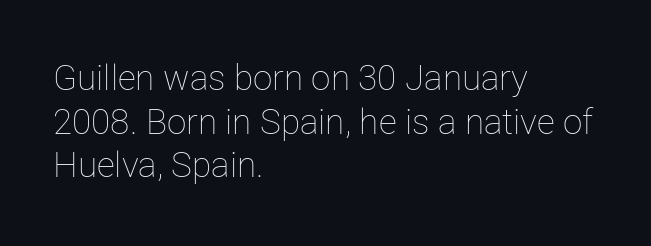
Vertical stems look standard width or narrower in stroke. The space between consecutive lines is moderate. Vertical strokes here are truly vertical. The space beneath each line is pristine and unruled. Line starts are locked; line ends wander.
